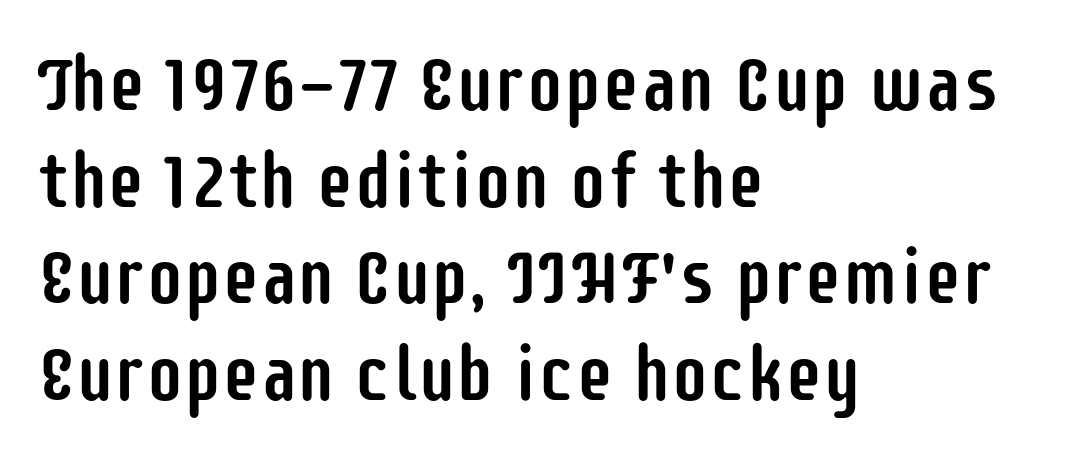
Q: Is the text italic (slanted)? A: No, it is upright.
Q: Is the typeface a serif or a sans-serif typeface? A: Sans-serif.
Q: Is the text underlined? A: No.
Q: How is the paragraph aligned? A: Left-aligned.
Q: Is the spacing between letters normal or unusually wide? A: Normal.
Q: Is the spacing between lines tight, normal or loose? A: Normal.
Q: Width (condensed, normal, or wide)? A: Condensed.
Q: Stroke contrast? A: Low.
Q: x-height? A: Large.
Q: Monospaced? A: No.
